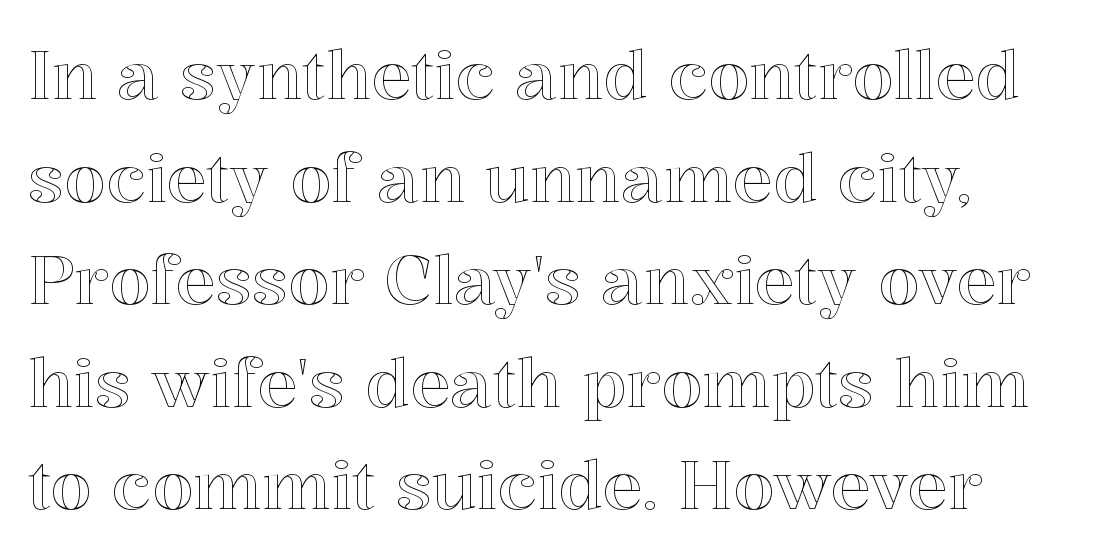
Q: Is the text italic (slanted)? A: No, it is upright.
Q: Is the text underlined? A: No.
Q: Is the spacing between letters normal or unusually wide? A: Normal.
Q: Is the spacing between lines tight, normal or loose? A: Normal.
Q: Width (condensed, normal, or wide)? A: Normal.
Q: x-height? A: Medium.
Q: Monospaced? A: No.
